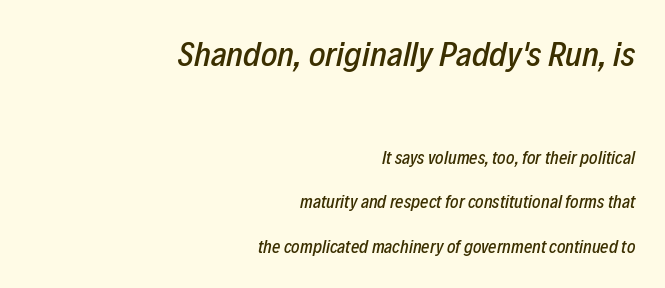
Q: Is the text italic (slanted)? A: Yes, it leans right by about 12 degrees.
Q: Is the text underlined? A: No.
Q: How is the paragraph aligned? A: Right-aligned.
Q: Is the spacing between letters normal or unusually wide? A: Normal.
Q: Is the spacing between lines tight, normal or loose? A: Loose.
Q: Which block of text is set in a larger size, the first (top) or the second (bottom)? A: The first (top) one.
Q: Width (condensed, normal, or wide)? A: Condensed.
Q: Stroke contrast? A: Low.
Q: x-height? A: Medium.
Q: Monospaced? A: No.
